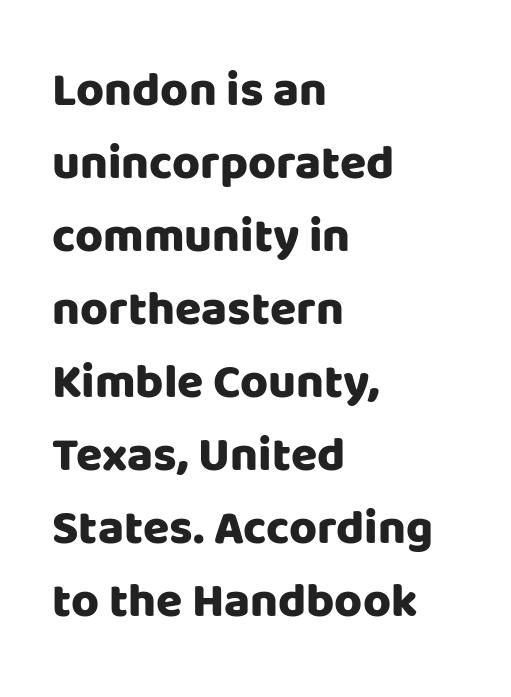
The image shows 48 px heavy sans-serif type, upright; set left-aligned, normal line spacing (1.52x), normal letter spacing, not underlined; low stroke contrast and a large x-height.
